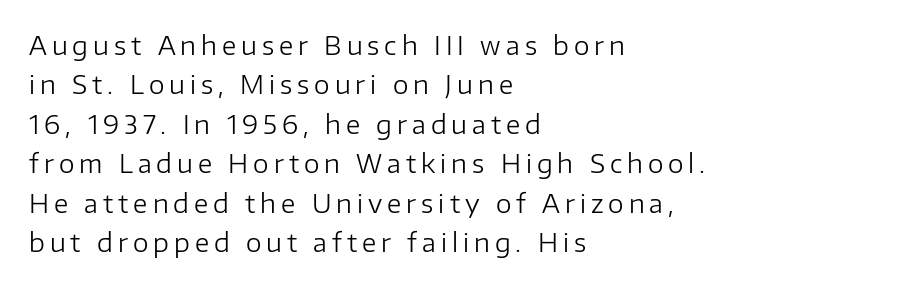
{"italic": "no", "bold": "no", "underline": "no", "align": "left", "line_spacing": "normal", "line_spacing_ratio": 1.58, "letter_spacing": "wide", "letter_spacing_em": 0.2, "glyph_px": 25}
